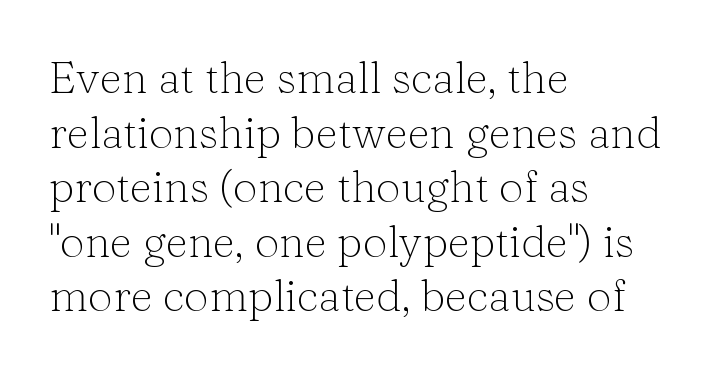
Q: Is the text bold? A: No.
Q: Is the text italic (slanted)? A: No, it is upright.
Q: Is the typeface a serif or a sans-serif typeface? A: Serif.
Q: Is the text underlined? A: No.
Q: How is the paragraph aligned? A: Left-aligned.
Q: Is the spacing between letters normal or unusually wide? A: Normal.
Q: Width (condensed, normal, or wide)? A: Normal.
Q: Stroke contrast? A: Low.
Q: x-height? A: Medium.
Q: Monospaced? A: No.
